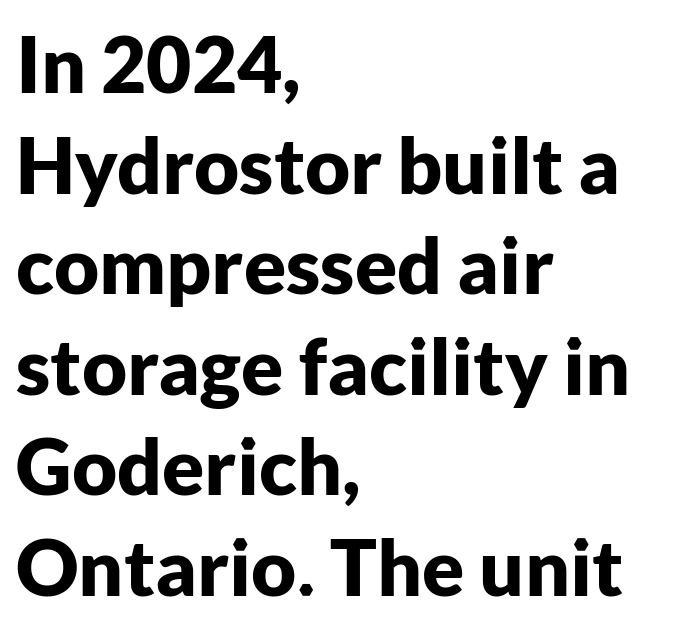
The image shows 78 px bold sans-serif type, upright; set left-aligned, normal line spacing (1.29x), normal letter spacing, not underlined; low stroke contrast and a medium x-height.
